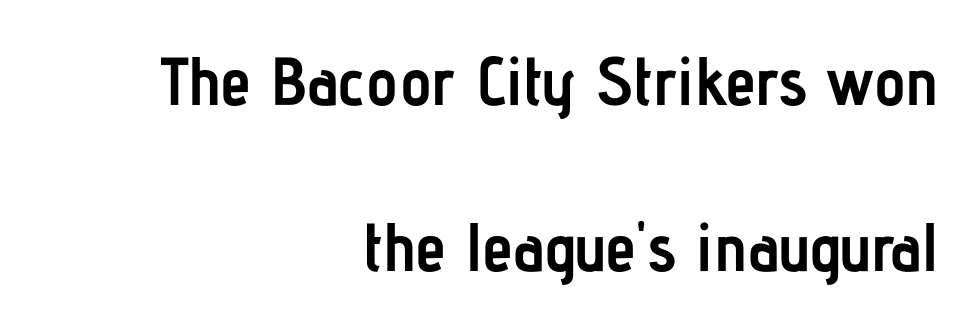
The image shows 68 px semibold, condensed sans-serif type, upright; set right-aligned, loose line spacing (2.44x), normal letter spacing, not underlined; low stroke contrast and a medium x-height.
